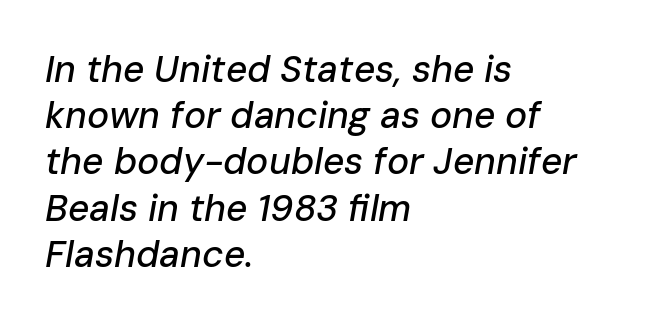
The image shows 37 px text type, italic (leaning right); set left-aligned, normal line spacing (1.25x), normal letter spacing, not underlined; low stroke contrast and a medium x-height.
